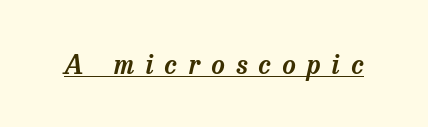
Q: Is the text italic (slanted)? A: Yes, it leans right by about 13 degrees.
Q: Is the text underlined? A: Yes.
Q: Is the spacing between letters normal or unusually wide? A: Unusually wide.
